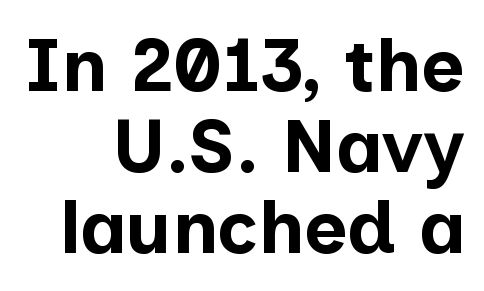
The image shows 75 px bold sans-serif type, upright; set right-aligned, tight line spacing (1.08x), normal letter spacing, not underlined; low stroke contrast and a medium x-height.
